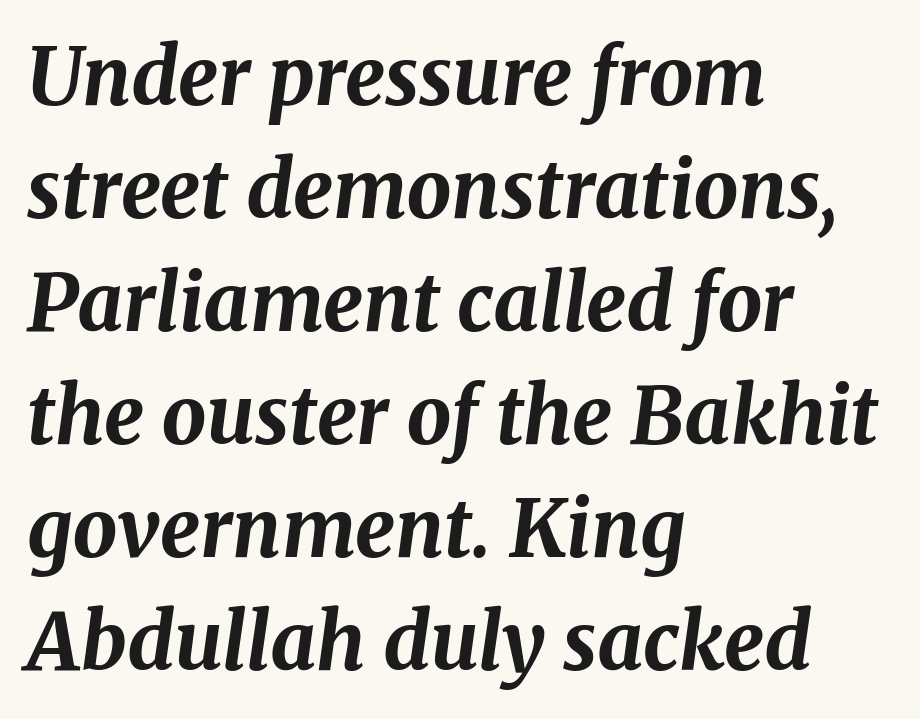
{"italic": "yes", "lean": "right", "slant_degrees": 8, "bold": "yes", "weight": "bold", "width": "normal", "stroke_contrast": "medium", "x_height": "medium", "monospaced": "no", "underline": "no", "align": "left", "line_spacing": "normal", "line_spacing_ratio": 1.43, "letter_spacing": "normal", "letter_spacing_em": 0.0, "glyph_px": 79}
